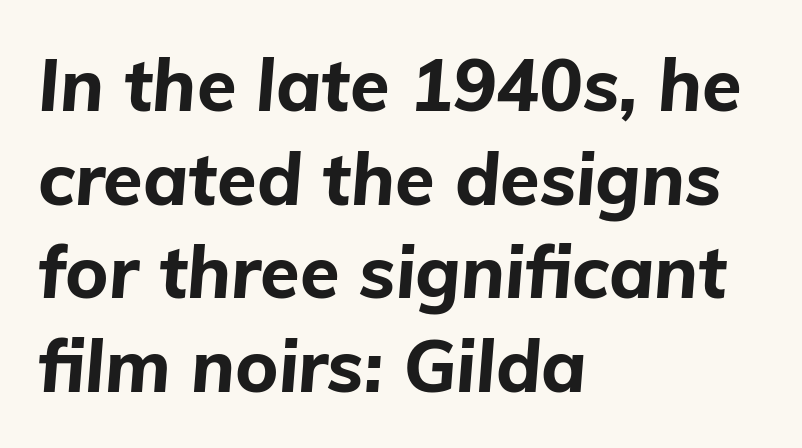
{"italic": "yes", "lean": "right", "slant_degrees": 5, "bold": "yes", "weight": "bold", "width": "normal", "stroke_contrast": "low", "x_height": "medium", "monospaced": "no", "underline": "no", "align": "left", "line_spacing": "normal", "line_spacing_ratio": 1.3, "letter_spacing": "normal", "letter_spacing_em": 0.0, "glyph_px": 72}
